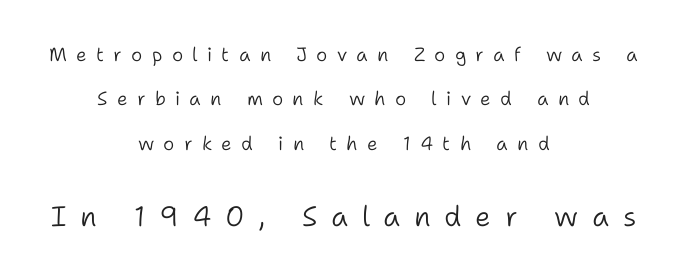
The image shows 28 px light sans-serif type, upright; set centered, loose line spacing (2.34x), unusually wide letter spacing (+0.49 em), not underlined; the second (bottom) block is 1.47x larger; low stroke contrast and a medium x-height.
